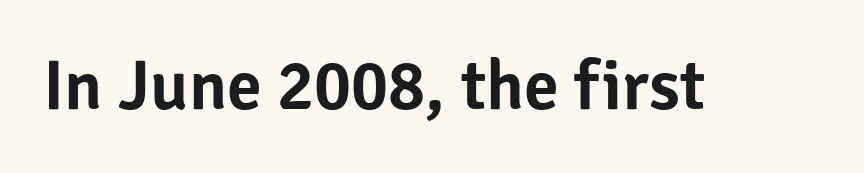
The image shows 70 px sans-serif type, upright; set normal letter spacing, not underlined; low stroke contrast and a medium x-height.
